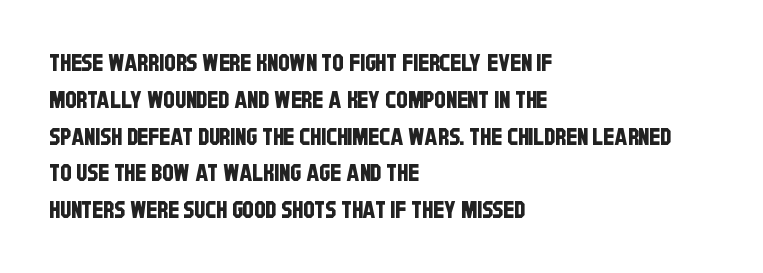
The image shows 23 px text type; set left-aligned, normal line spacing (1.6x), normal letter spacing, not underlined.
